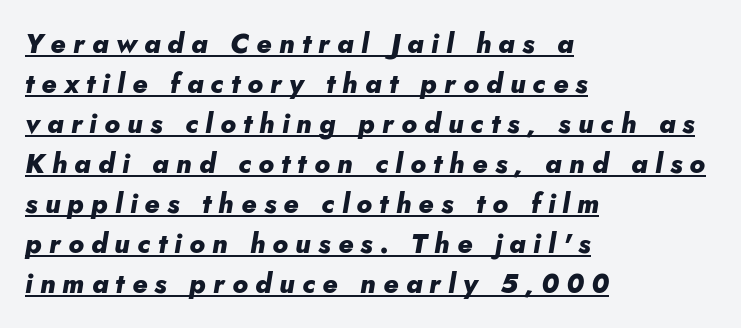
{"italic": "yes", "lean": "right", "slant_degrees": 10, "bold": "yes", "underline": "yes", "align": "left", "line_spacing": "normal", "line_spacing_ratio": 1.48, "letter_spacing": "wide", "letter_spacing_em": 0.27, "glyph_px": 27}
